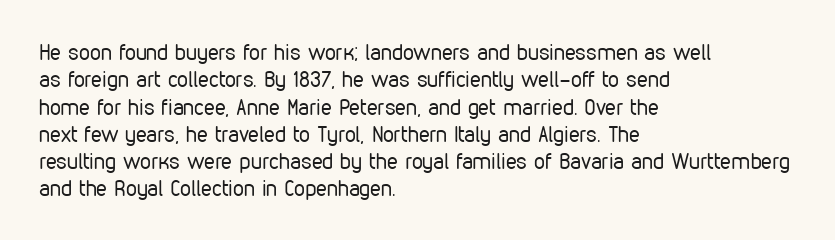
The image shows 22 px text type, upright; set left-aligned, line spacing 1.24x, normal letter spacing, not underlined.
